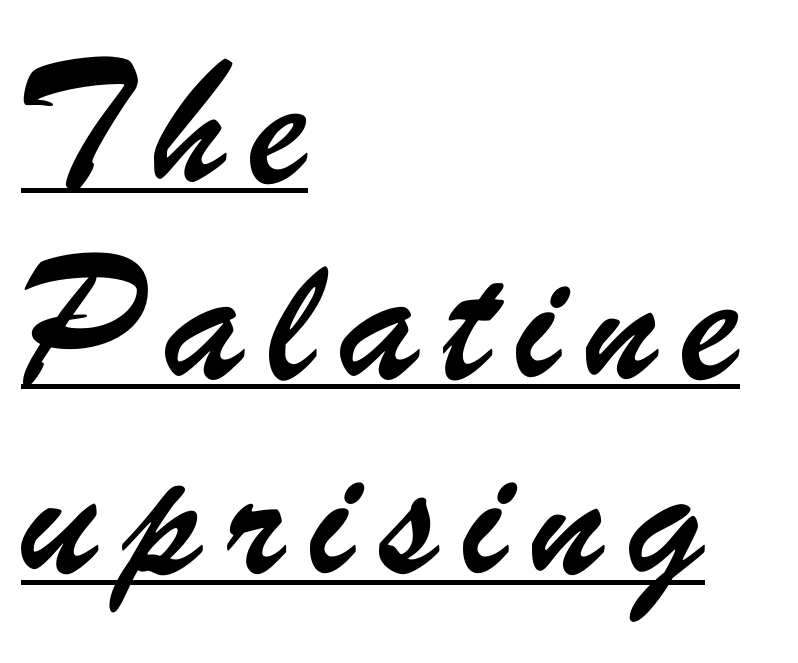
Q: Is the typeface a serif or a sans-serif typeface? A: Sans-serif.
Q: Is the text underlined? A: Yes.
Q: How is the paragraph aligned? A: Left-aligned.
Q: Is the spacing between letters normal or unusually wide? A: Unusually wide.
Q: Is the spacing between lines tight, normal or loose? A: Loose.
Q: Width (condensed, normal, or wide)? A: Condensed.
Q: Stroke contrast? A: Low.
Q: x-height? A: Small.
Q: Monospaced? A: No.
